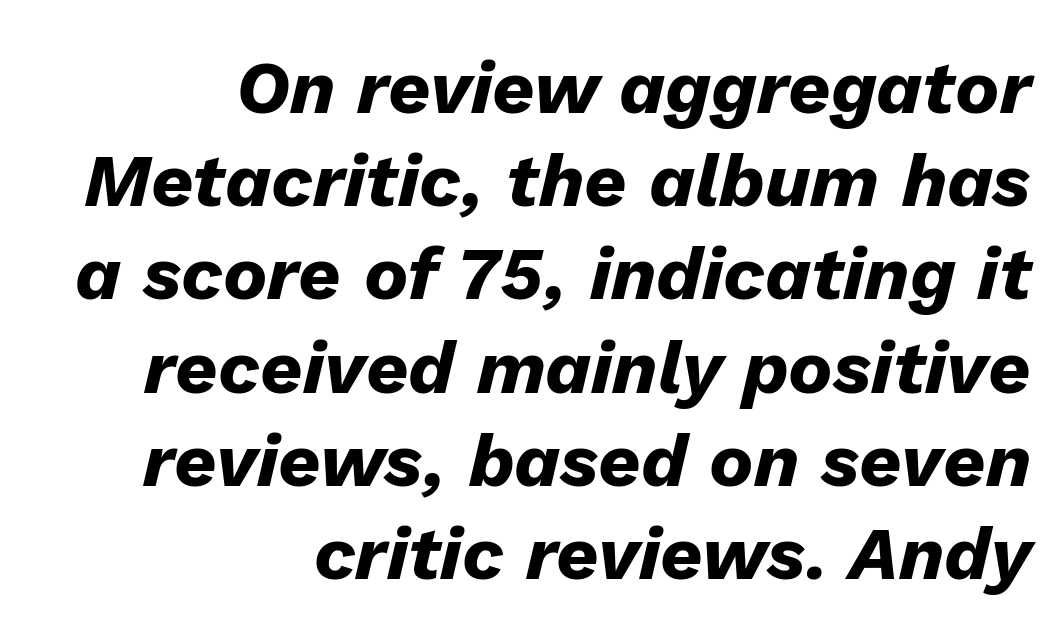
{"italic": "yes", "lean": "right", "slant_degrees": 13, "bold": "yes", "weight": "heavy", "width": "normal", "stroke_contrast": "low", "x_height": "medium", "monospaced": "no", "underline": "no", "align": "right", "line_spacing": "normal", "line_spacing_ratio": 1.26, "letter_spacing": "normal", "letter_spacing_em": 0.0, "glyph_px": 74}
